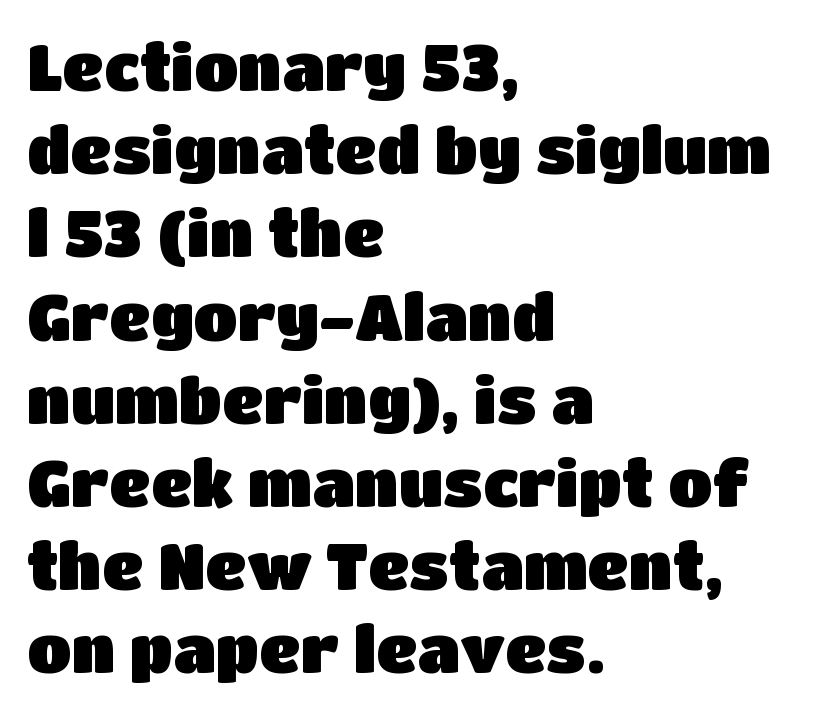
Q: Is the text italic (slanted)? A: No, it is upright.
Q: Is the typeface a serif or a sans-serif typeface? A: Sans-serif.
Q: Is the text underlined? A: No.
Q: How is the paragraph aligned? A: Left-aligned.
Q: Is the spacing between letters normal or unusually wide? A: Normal.
Q: Is the spacing between lines tight, normal or loose? A: Normal.
Q: Width (condensed, normal, or wide)? A: Normal.
Q: Stroke contrast? A: Low.
Q: x-height? A: Large.
Q: Monospaced? A: No.
